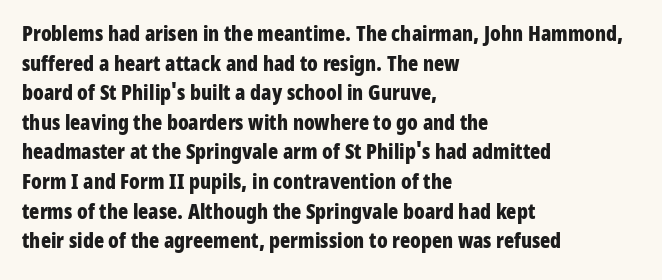
{"italic": "no", "bold": "yes", "underline": "no", "align": "left", "line_spacing": "normal", "line_spacing_ratio": 1.41, "letter_spacing": "normal", "letter_spacing_em": 0.0, "glyph_px": 21}
